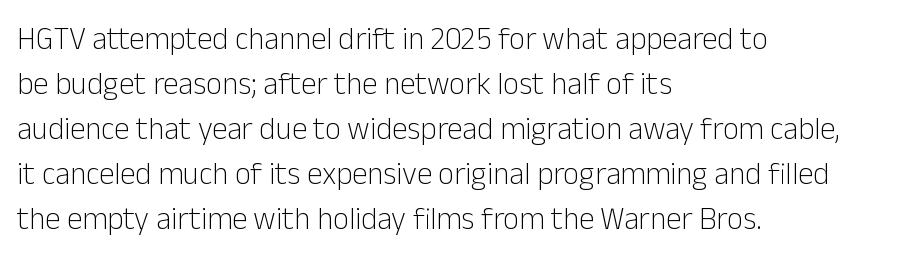
Q: Is the text bold? A: No.
Q: Is the text italic (slanted)? A: No, it is upright.
Q: Is the typeface a serif or a sans-serif typeface? A: Sans-serif.
Q: Is the text underlined? A: No.
Q: How is the paragraph aligned? A: Left-aligned.
Q: Is the spacing between letters normal or unusually wide? A: Normal.
Q: Is the spacing between lines tight, normal or loose? A: Normal.
Q: Width (condensed, normal, or wide)? A: Normal.
Q: Stroke contrast? A: Low.
Q: x-height? A: Medium.
Q: Monospaced? A: No.
